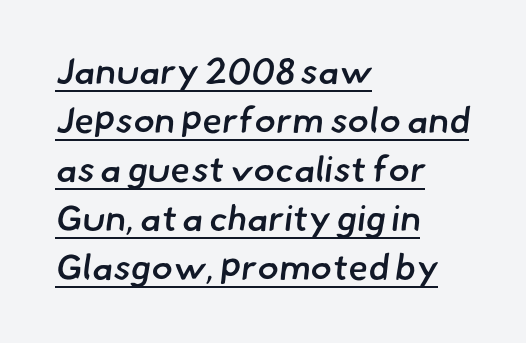
{"serif": "no", "bold": "semi", "weight": "semibold", "width": "normal", "stroke_contrast": "low", "x_height": "small", "monospaced": "no", "underline": "yes", "align": "left", "line_spacing": "normal", "line_spacing_ratio": 1.36, "letter_spacing": "normal", "letter_spacing_em": 0.0, "glyph_px": 36}
